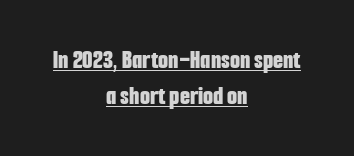
{"italic": "no", "bold": "yes", "underline": "yes", "align": "center", "line_spacing": "normal", "line_spacing_ratio": 1.37, "letter_spacing": "normal", "letter_spacing_em": 0.0, "glyph_px": 26}
